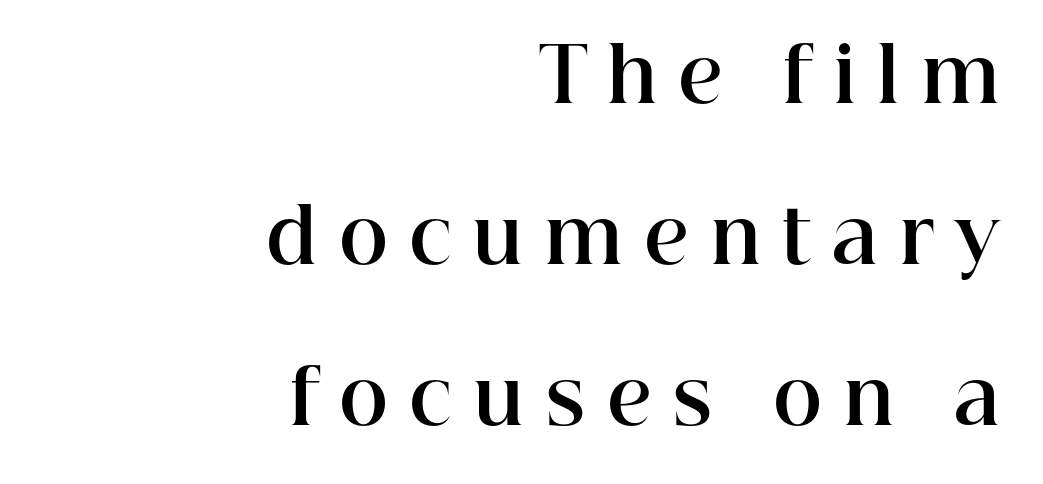
Q: Is the text bold? A: Yes.
Q: Is the text italic (slanted)? A: No, it is upright.
Q: Is the typeface a serif or a sans-serif typeface? A: Serif.
Q: Is the text underlined? A: No.
Q: How is the paragraph aligned? A: Right-aligned.
Q: Is the spacing between letters normal or unusually wide? A: Unusually wide.
Q: Is the spacing between lines tight, normal or loose? A: Loose.
Q: Width (condensed, normal, or wide)? A: Normal.
Q: Stroke contrast? A: High.
Q: x-height? A: Medium.
Q: Monospaced? A: No.
